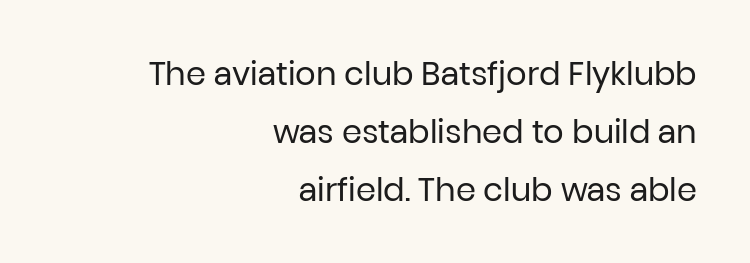
Q: Is the text bold? A: No.
Q: Is the text italic (slanted)? A: No, it is upright.
Q: Is the typeface a serif or a sans-serif typeface? A: Sans-serif.
Q: Is the text underlined? A: No.
Q: How is the paragraph aligned? A: Right-aligned.
Q: Is the spacing between letters normal or unusually wide? A: Normal.
Q: Width (condensed, normal, or wide)? A: Normal.
Q: Stroke contrast? A: Low.
Q: x-height? A: Medium.
Q: Monospaced? A: No.
